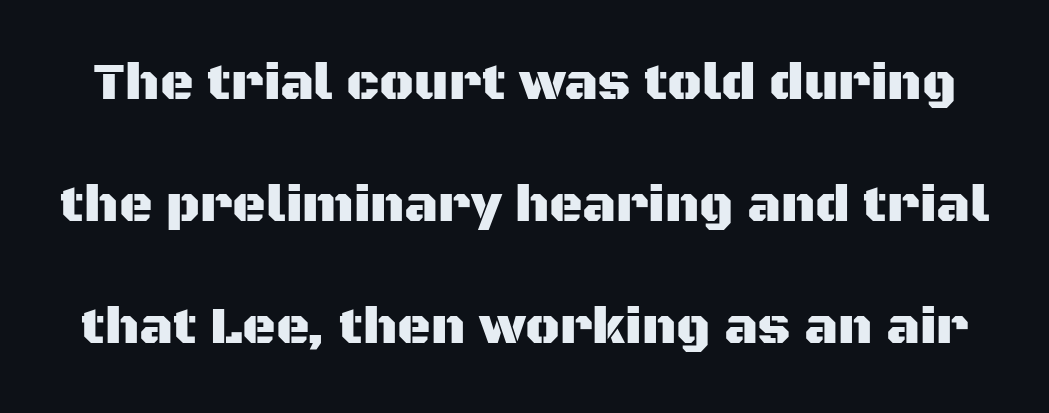
Q: Is the text italic (slanted)? A: No, it is upright.
Q: Is the typeface a serif or a sans-serif typeface? A: Sans-serif.
Q: Is the text underlined? A: No.
Q: Is the spacing between letters normal or unusually wide? A: Normal.
Q: Is the spacing between lines tight, normal or loose? A: Loose.
Q: Width (condensed, normal, or wide)? A: Normal.
Q: Stroke contrast? A: Medium.
Q: x-height? A: Large.
Q: Monospaced? A: No.
